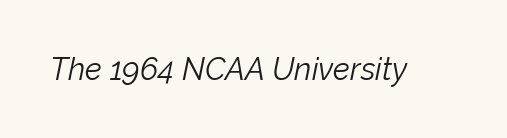
{"italic": "yes", "lean": "right", "slant_degrees": 12, "bold": "no", "weight": "light", "width": "normal", "stroke_contrast": "low", "x_height": "medium", "monospaced": "no", "underline": "no", "letter_spacing": "normal", "letter_spacing_em": 0.0, "glyph_px": 31}
